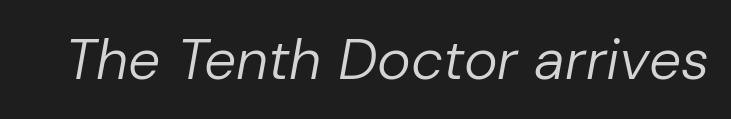
Stem width sits at or under what a default text font uses. Honestly, the letter spacing is just normal — you wouldn't notice it. The passage shown is not underscored anywhere. An italicized treatment has been applied to the whole sample. Looks like regular typesetting: each glyph gets only the width it needs.
